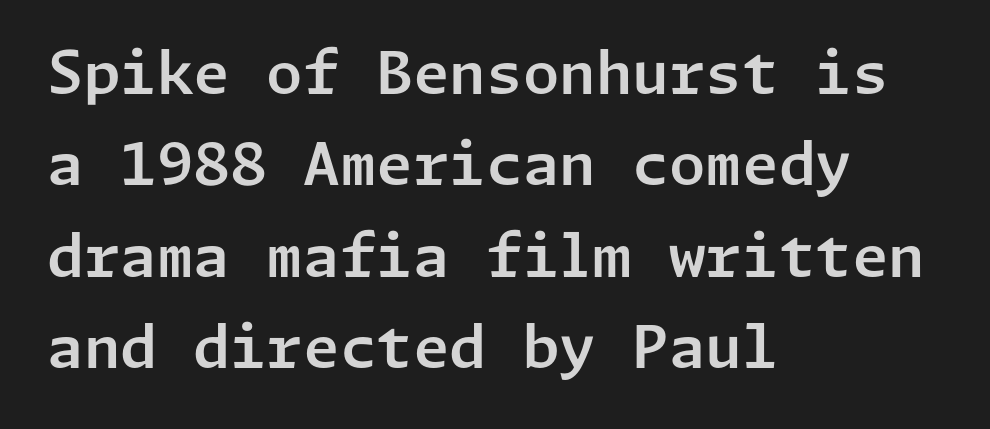
Q: Is the text italic (slanted)? A: No, it is upright.
Q: Is the typeface a serif or a sans-serif typeface? A: Sans-serif.
Q: Is the text underlined? A: No.
Q: How is the paragraph aligned? A: Left-aligned.
Q: Is the spacing between letters normal or unusually wide? A: Normal.
Q: Is the spacing between lines tight, normal or loose? A: Normal.
Q: Width (condensed, normal, or wide)? A: Normal.
Q: Stroke contrast? A: Low.
Q: x-height? A: Medium.
